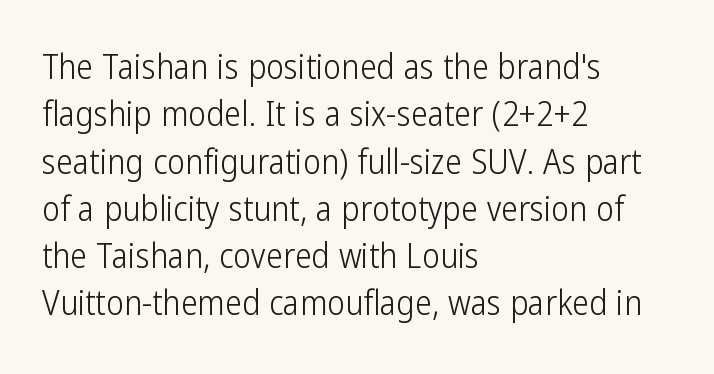
The image shows 34 px light, condensed sans-serif type, upright; set left-aligned, normal line spacing (1.39x), normal letter spacing, not underlined; low stroke contrast and a medium x-height.
